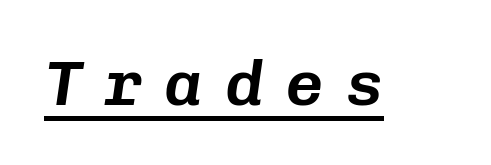
The image shows 64 px text type, italic (leaning right), monospaced; set unusually wide letter spacing (+0.34 em), underlined; low stroke contrast and a medium x-height.
